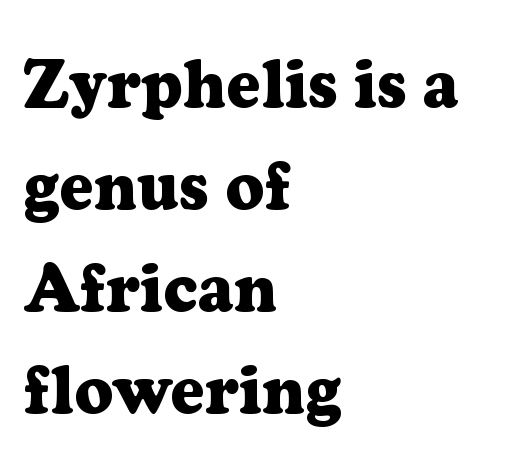
{"serif": "yes", "italic": "no", "bold": "yes", "weight": "heavy", "width": "normal", "stroke_contrast": "low", "x_height": "medium", "monospaced": "no", "underline": "no", "align": "left", "line_spacing": "normal", "line_spacing_ratio": 1.52, "letter_spacing": "normal", "letter_spacing_em": 0.0, "glyph_px": 67}
